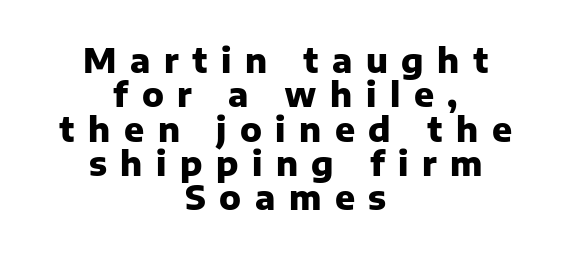
The image shows 33 px heavy sans-serif type, upright; set centered, tight line spacing (1.04x), unusually wide letter spacing (+0.41 em), not underlined; low stroke contrast and a medium x-height.
